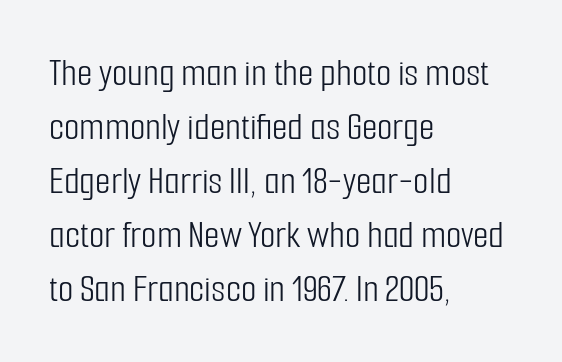
The image shows 40 px light, condensed sans-serif type, upright; set left-aligned, normal line spacing (1.35x), normal letter spacing, not underlined; low stroke contrast and a medium x-height.
